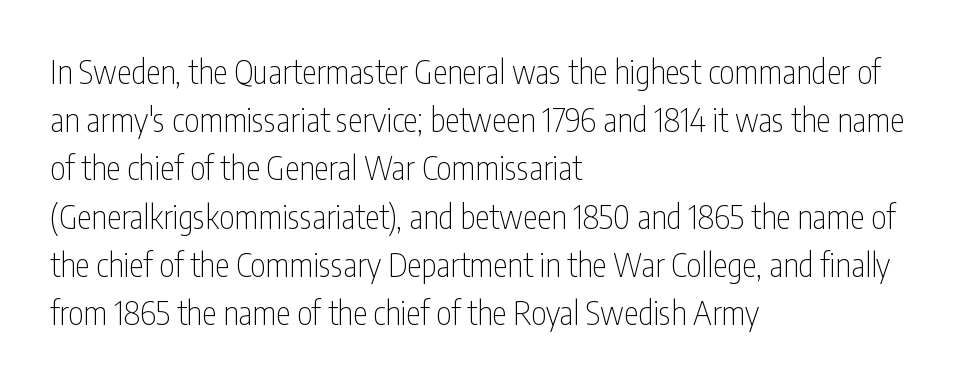
These lines were composed using upright roman letters. Standard letterfit; no display-style spreading of the glyphs. The rendering shows plain stroke endings on the letterforms — a sans-serif design. These lines are rendered in a variable-pitch font. Layout note: lines flush left. Only glyphs here, with clear space below each row.
